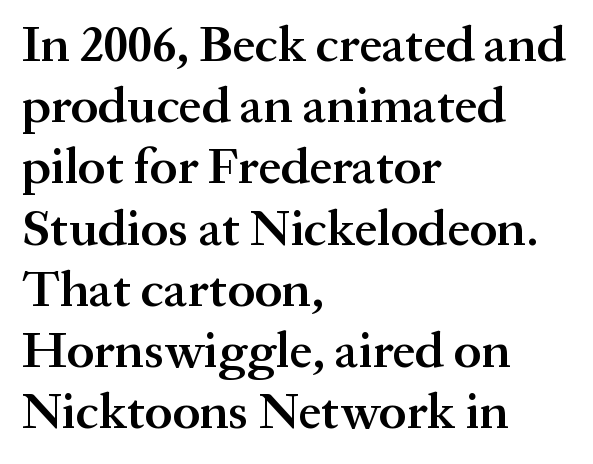
Q: Is the text bold? A: Semi-bold.
Q: Is the text italic (slanted)? A: No, it is upright.
Q: Is the typeface a serif or a sans-serif typeface? A: Serif.
Q: Is the text underlined? A: No.
Q: How is the paragraph aligned? A: Left-aligned.
Q: Is the spacing between letters normal or unusually wide? A: Normal.
Q: Width (condensed, normal, or wide)? A: Normal.
Q: Stroke contrast? A: Medium.
Q: x-height? A: Medium.
Q: Monospaced? A: No.
